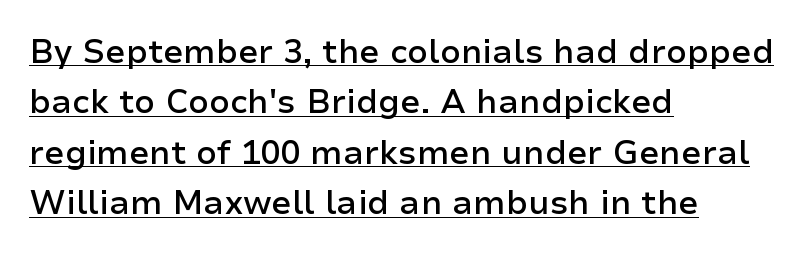
Q: Is the text bold? A: Semi-bold.
Q: Is the text italic (slanted)? A: No, it is upright.
Q: Is the typeface a serif or a sans-serif typeface? A: Sans-serif.
Q: Is the text underlined? A: Yes.
Q: How is the paragraph aligned? A: Left-aligned.
Q: Is the spacing between letters normal or unusually wide? A: Normal.
Q: Is the spacing between lines tight, normal or loose? A: Normal.
Q: Width (condensed, normal, or wide)? A: Normal.
Q: Stroke contrast? A: Low.
Q: x-height? A: Medium.
Q: Monospaced? A: No.
